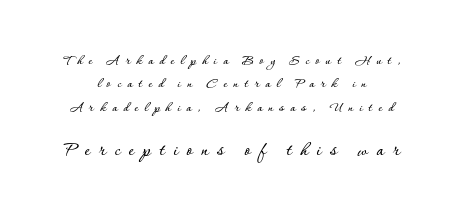
Q: Is the text italic (slanted)? A: Yes.
Q: Is the text underlined? A: No.
Q: Is the spacing between letters normal or unusually wide? A: Unusually wide.
Q: Is the spacing between lines tight, normal or loose? A: Normal.
Q: Which block of text is set in a larger size, the first (top) or the second (bottom)? A: The second (bottom) one.
